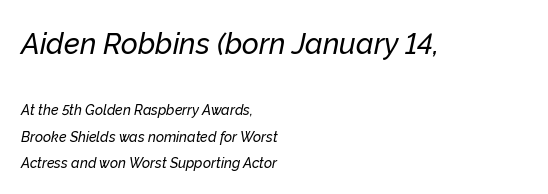
{"italic": "yes", "lean": "right", "slant_degrees": 12, "width": "normal", "stroke_contrast": "low", "x_height": "medium", "monospaced": "no", "underline": "no", "align": "left", "line_spacing": "loose", "line_spacing_ratio": 1.9, "letter_spacing": "normal", "letter_spacing_em": 0.0, "larger_block": "first", "size_ratio": 2.07, "glyph_px": 29}
